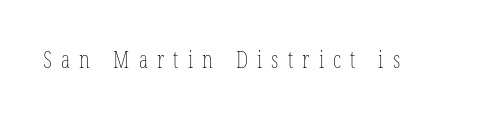
The image shows 23 px text type, upright; set unusually wide letter spacing (+0.4 em), not underlined.
